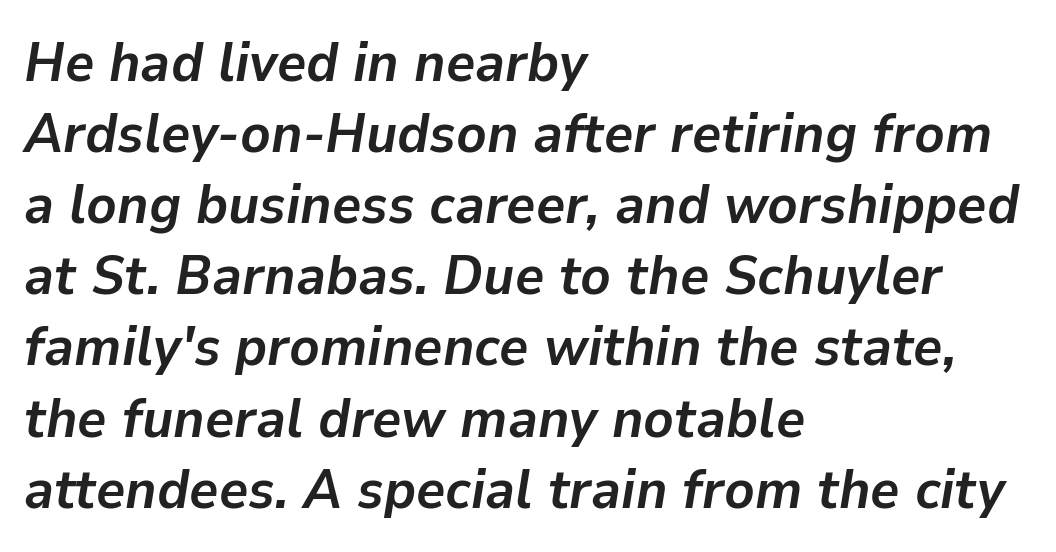
Evenly set lines give the paragraph a standard silhouette. Inter-character spacing is left at the font's built-in metrics. The passage shown leans; its letterforms are oblique. Line starts are locked; line ends wander.
